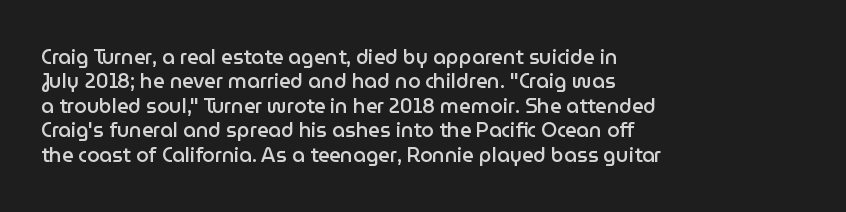
Q: Is the text bold? A: Semi-bold.
Q: Is the text italic (slanted)? A: No, it is upright.
Q: Is the text underlined? A: No.
Q: How is the paragraph aligned? A: Left-aligned.
Q: Is the spacing between letters normal or unusually wide? A: Normal.
